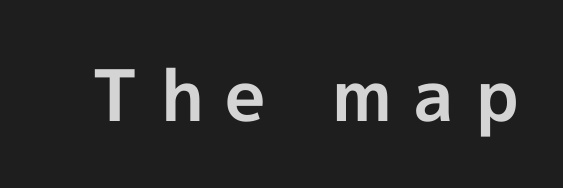
{"serif": "no", "italic": "no", "bold": "yes", "weight": "bold", "width": "normal", "x_height": "medium", "monospaced": "no", "underline": "no", "letter_spacing": "wide", "letter_spacing_em": 0.31, "glyph_px": 71}
